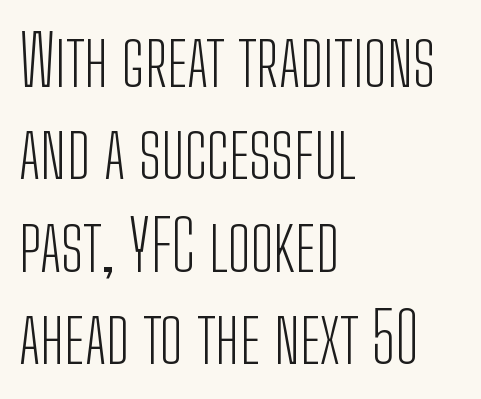
The image shows 69 px light, condensed sans-serif type, upright; set left-aligned, normal line spacing (1.34x), normal letter spacing, not underlined; low stroke contrast and a medium x-height.
